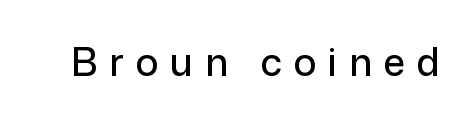
This is roman type, the default non-slanted kind. Think of a printed novel: that variable character pitch is what you see here. The passage shown is not underscored anywhere. Does the type have serifs? No, each stem ends abruptly. How are the letters spaced? Widely, with obvious added tracking.
